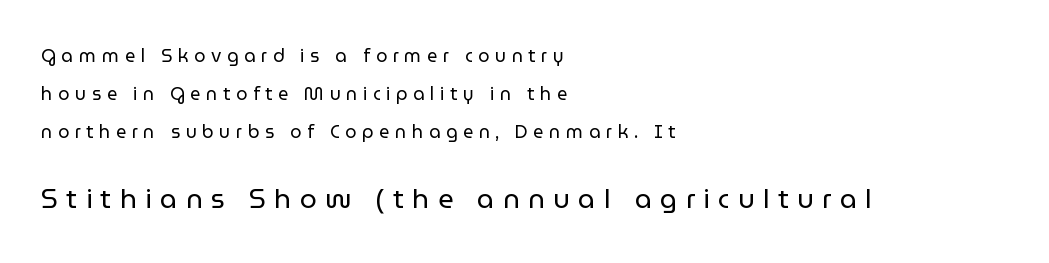
The image shows 27 px text type, upright; set left-aligned, loose line spacing (2.12x), unusually wide letter spacing (+0.31 em), not underlined; the second (bottom) block is 1.5x larger.
